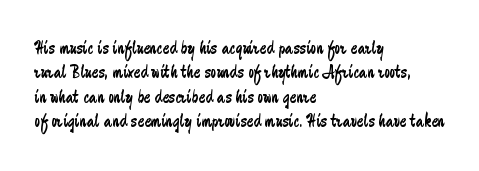
These lines keep a tight, regular rhythm from letter to letter. In CSS terms this would be text-align: left. Weight: in the light-to-regular range. Decoration check: the copy has no underline.
